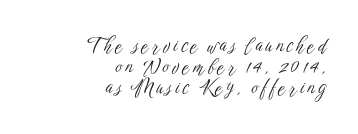
Is this a heavy cut? Hardly; it is regular or lighter. Regarding leading, the lines here are crowded together. Underlining? Definitely not there. The typesetter chose a ragged-left arrangement here.
